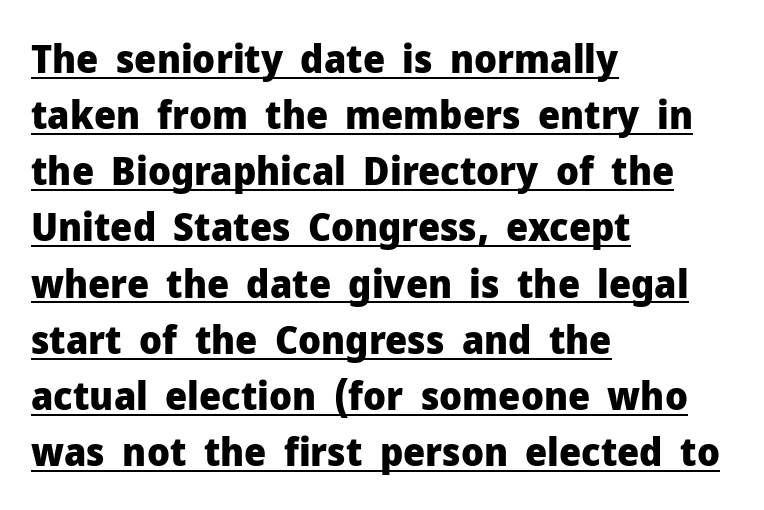
{"serif": "no", "italic": "no", "bold": "yes", "weight": "heavy", "width": "normal", "stroke_contrast": "low", "x_height": "medium", "monospaced": "no", "underline": "yes", "align": "left", "line_spacing": "normal", "line_spacing_ratio": 1.44, "letter_spacing": "normal", "letter_spacing_em": 0.0, "glyph_px": 39}
